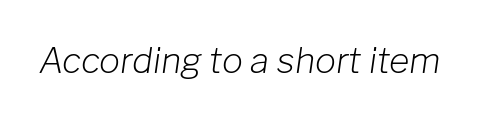
The image shows 35 px light type, italic (leaning right); set normal letter spacing, not underlined; low stroke contrast and a medium x-height.
